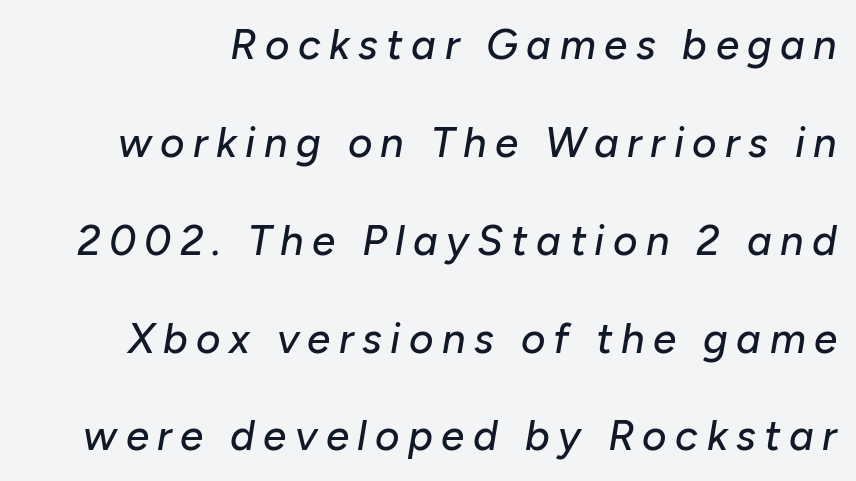
{"italic": "yes", "lean": "right", "slant_degrees": 10, "width": "normal", "stroke_contrast": "low", "x_height": "medium", "monospaced": "no", "underline": "no", "line_spacing": "loose", "line_spacing_ratio": 2.33, "letter_spacing": "wide", "letter_spacing_em": 0.2, "glyph_px": 42}
